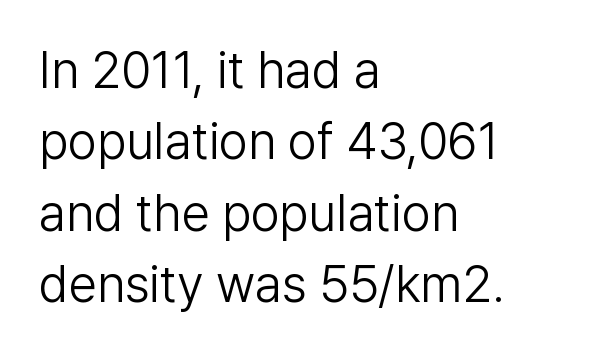
The image shows 51 px light sans-serif type, upright; set left-aligned, normal line spacing (1.4x), normal letter spacing, not underlined; low stroke contrast and a medium x-height.
